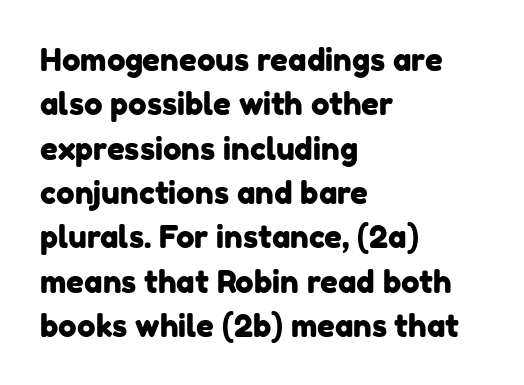
Q: Is the typeface a serif or a sans-serif typeface? A: Sans-serif.
Q: Is the text underlined? A: No.
Q: How is the paragraph aligned? A: Left-aligned.
Q: Is the spacing between letters normal or unusually wide? A: Normal.
Q: Is the spacing between lines tight, normal or loose? A: Normal.
Q: Width (condensed, normal, or wide)? A: Normal.
Q: Stroke contrast? A: Low.
Q: x-height? A: Medium.
Q: Monospaced? A: No.
